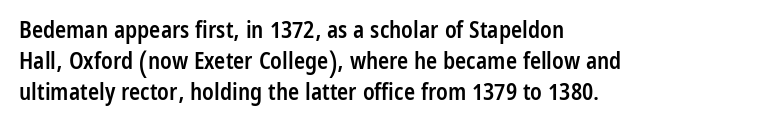
A bare baseline throughout the passage. The gaps between neighbouring characters are ordinary and unremarkable. These lines were composed using upright roman letters. Honestly, the row spacing looks completely unremarkable. In terms of weight, the rendering is demibold, just under bold. The typesetter chose a ragged-right arrangement here.
